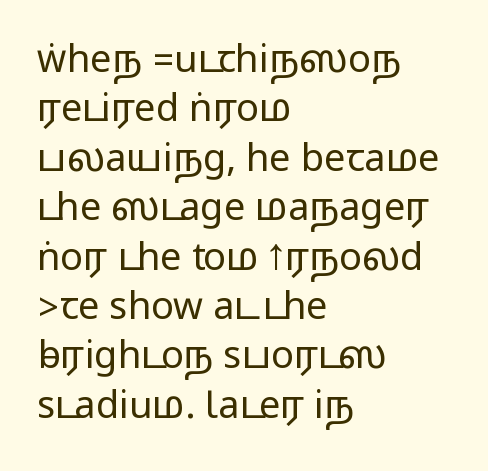
Q: Is the text italic (slanted)? A: No, it is upright.
Q: Is the typeface a serif or a sans-serif typeface? A: Sans-serif.
Q: Is the text underlined? A: No.
Q: How is the paragraph aligned? A: Left-aligned.
Q: Is the spacing between letters normal or unusually wide? A: Normal.
Q: Is the spacing between lines tight, normal or loose? A: Normal.
Q: Width (condensed, normal, or wide)? A: Wide.
Q: Stroke contrast? A: Medium.
Q: Monospaced? A: No.
